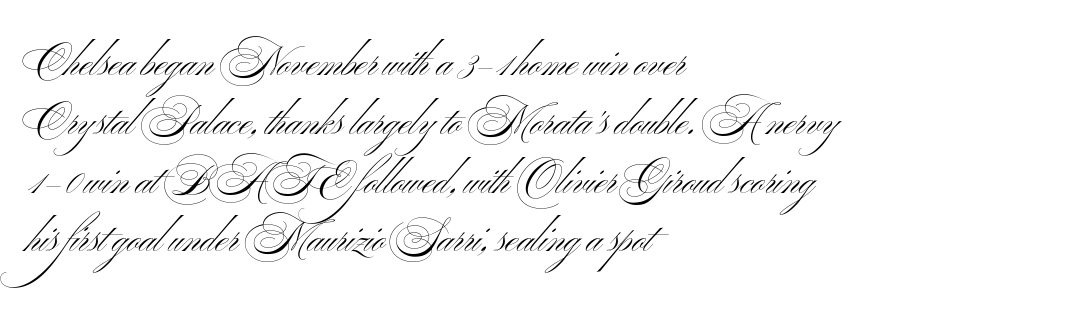
{"serif": "no", "bold": "no", "weight": "light", "width": "wide", "stroke_contrast": "medium", "x_height": "small", "monospaced": "no", "underline": "no", "align": "left", "line_spacing": "normal", "line_spacing_ratio": 1.47, "letter_spacing": "normal", "letter_spacing_em": 0.0, "glyph_px": 40}
